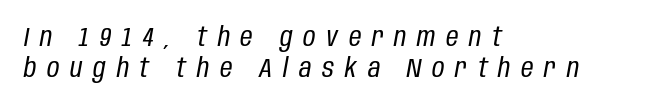
The image shows 27 px text type, italic (leaning right); set left-aligned, tight line spacing (1.13x), unusually wide letter spacing (+0.4 em), not underlined.
